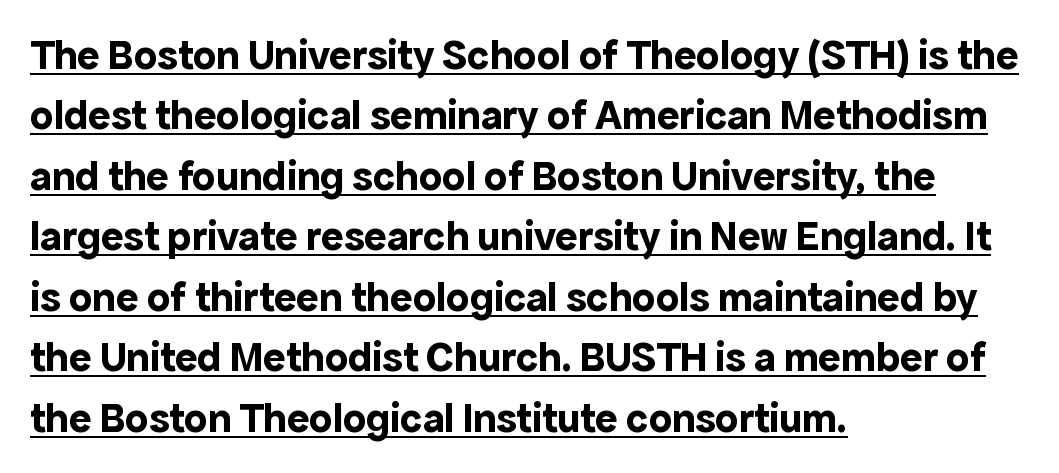
The image shows 42 px bold sans-serif type, upright; set left-aligned, normal line spacing (1.44x), normal letter spacing, underlined; a medium x-height.
